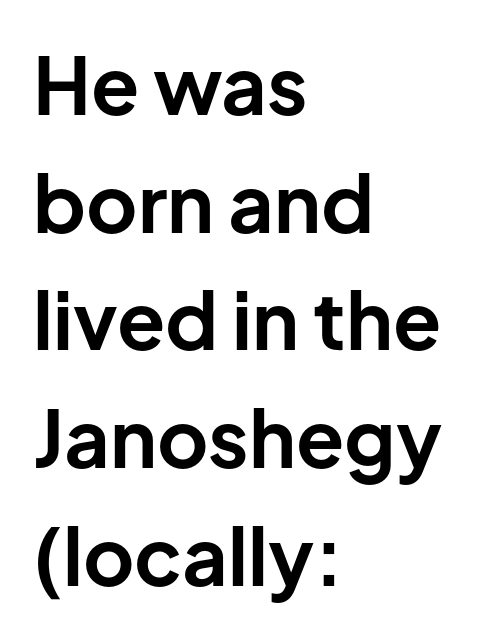
The image shows 79 px bold sans-serif type, upright; set left-aligned, normal line spacing (1.49x), normal letter spacing, not underlined; low stroke contrast and a medium x-height.
